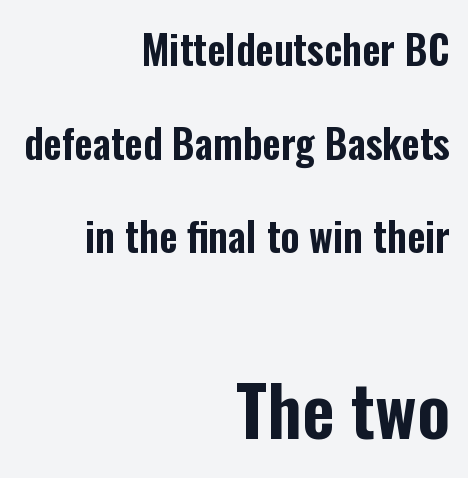
The image shows 70 px condensed sans-serif type, upright; set right-aligned, loose line spacing (2.34x), normal letter spacing, not underlined; the second (bottom) block is 1.75x larger; low stroke contrast and a medium x-height.
